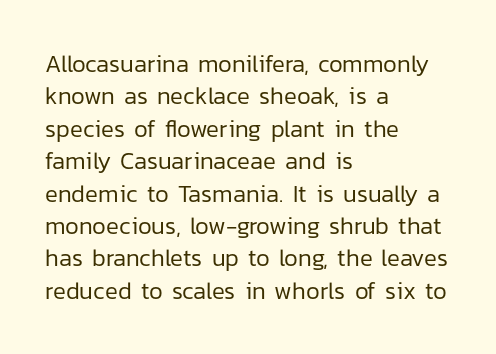
The image shows 24 px text type, upright; set left-aligned, normal line spacing (1.35x), normal letter spacing, not underlined.
